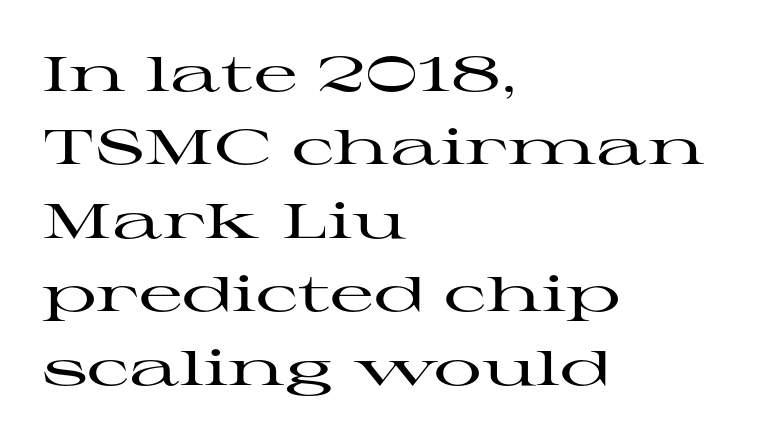
Q: Is the text italic (slanted)? A: No, it is upright.
Q: Is the typeface a serif or a sans-serif typeface? A: Serif.
Q: Is the text underlined? A: No.
Q: How is the paragraph aligned? A: Left-aligned.
Q: Is the spacing between letters normal or unusually wide? A: Normal.
Q: Is the spacing between lines tight, normal or loose? A: Normal.
Q: Width (condensed, normal, or wide)? A: Wide.
Q: Stroke contrast? A: High.
Q: x-height? A: Medium.
Q: Monospaced? A: No.
